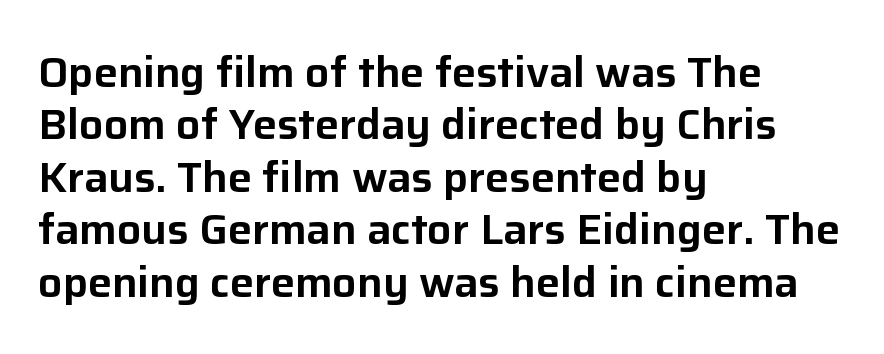
The image shows 43 px sans-serif type, upright; set left-aligned, line spacing 1.22x, normal letter spacing, not underlined; low stroke contrast and a medium x-height.
